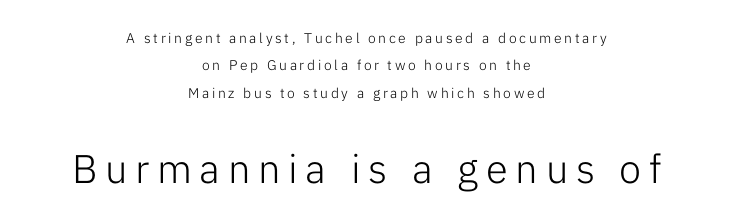
Q: Is the text bold? A: No.
Q: Is the text italic (slanted)? A: No, it is upright.
Q: Is the typeface a serif or a sans-serif typeface? A: Sans-serif.
Q: Is the text underlined? A: No.
Q: How is the paragraph aligned? A: Centered.
Q: Is the spacing between lines tight, normal or loose? A: Loose.
Q: Which block of text is set in a larger size, the first (top) or the second (bottom)? A: The second (bottom) one.
Q: Width (condensed, normal, or wide)? A: Normal.
Q: Stroke contrast? A: Low.
Q: x-height? A: Medium.
Q: Monospaced? A: No.
